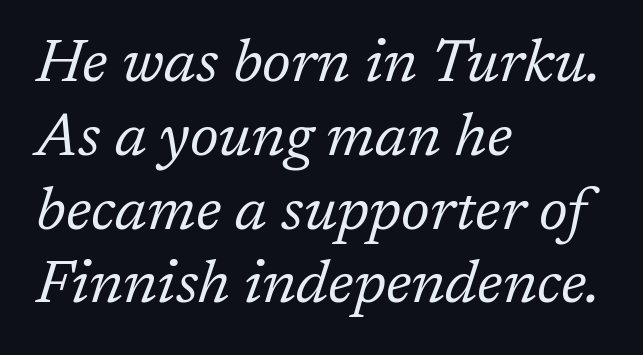
Q: Is the text bold? A: No.
Q: Is the text italic (slanted)? A: Yes, it leans right by about 17 degrees.
Q: Is the typeface a serif or a sans-serif typeface? A: Serif.
Q: Is the text underlined? A: No.
Q: How is the paragraph aligned? A: Left-aligned.
Q: Is the spacing between letters normal or unusually wide? A: Normal.
Q: Width (condensed, normal, or wide)? A: Normal.
Q: Stroke contrast? A: Low.
Q: x-height? A: Medium.
Q: Monospaced? A: No.
